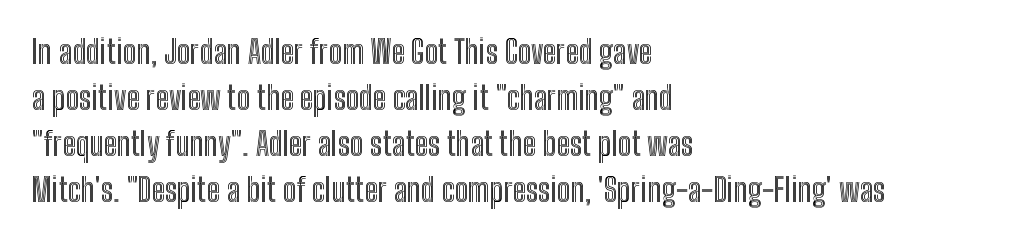
Has an underline been added? It has not. Spacing verdict: proportional, widths tailored to each character. Nobody touched the tracking dial on this one. These lines were composed using upright roman letters.
